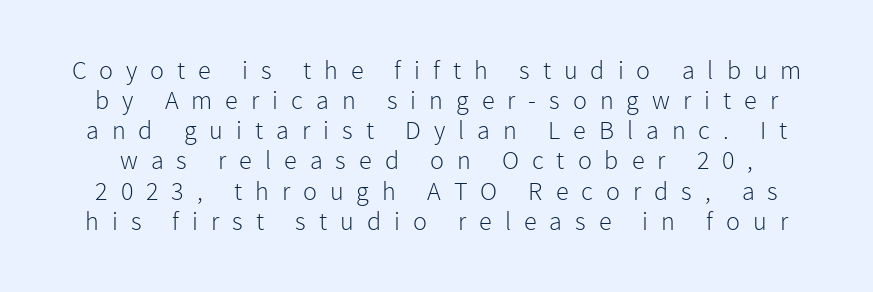
Stems and bowls with no extra thickness — not bold. Upright lettering throughout. The letters are spread apart with noticeably loose tracking. Clear beneath every line of the passage.
